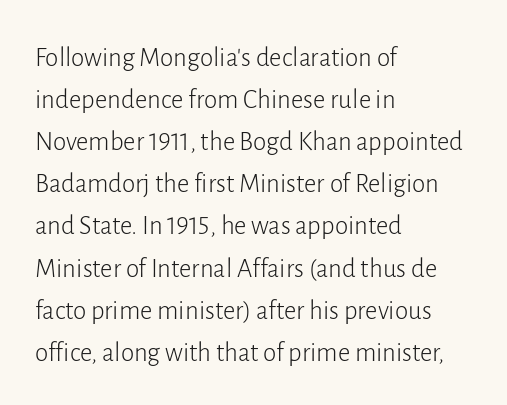
The image shows 27 px text type, upright; set left-aligned, normal line spacing (1.56x), normal letter spacing, not underlined.
